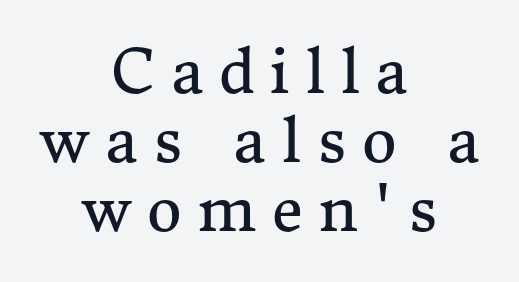
Q: Is the text bold? A: No.
Q: Is the text italic (slanted)? A: No, it is upright.
Q: Is the typeface a serif or a sans-serif typeface? A: Serif.
Q: Is the text underlined? A: No.
Q: How is the paragraph aligned? A: Centered.
Q: Is the spacing between letters normal or unusually wide? A: Unusually wide.
Q: Is the spacing between lines tight, normal or loose? A: Tight.
Q: Width (condensed, normal, or wide)? A: Normal.
Q: Stroke contrast? A: Medium.
Q: x-height? A: Medium.
Q: Monospaced? A: No.
